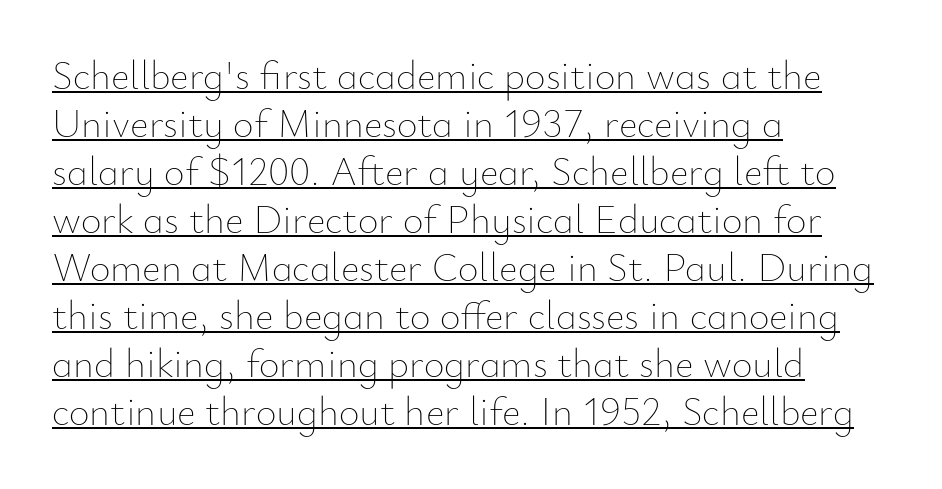
{"italic": "no", "bold": "no", "weight": "thin", "width": "normal", "stroke_contrast": "low", "x_height": "small", "monospaced": "no", "underline": "yes", "align": "left", "line_spacing_ratio": 1.2, "letter_spacing": "normal", "letter_spacing_em": 0.0, "glyph_px": 40}
